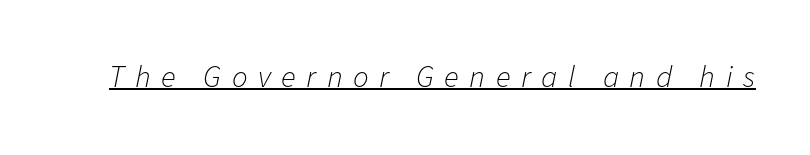
{"italic": "yes", "lean": "right", "slant_degrees": 11, "bold": "no", "weight": "light", "width": "normal", "stroke_contrast": "low", "x_height": "medium", "monospaced": "no", "underline": "yes", "letter_spacing": "wide", "letter_spacing_em": 0.34, "glyph_px": 31}
